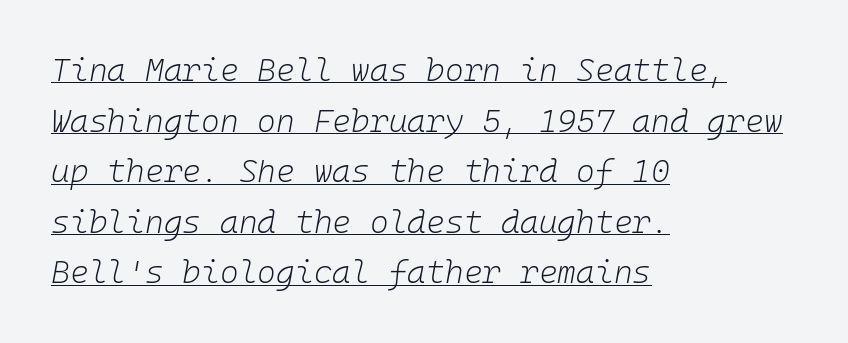
{"italic": "yes", "lean": "right", "slant_degrees": 10, "bold": "no", "weight": "light", "width": "normal", "stroke_contrast": "low", "x_height": "medium", "monospaced": "yes", "underline": "yes", "align": "left", "line_spacing": "normal", "line_spacing_ratio": 1.58, "letter_spacing": "normal", "letter_spacing_em": 0.0, "glyph_px": 32}
